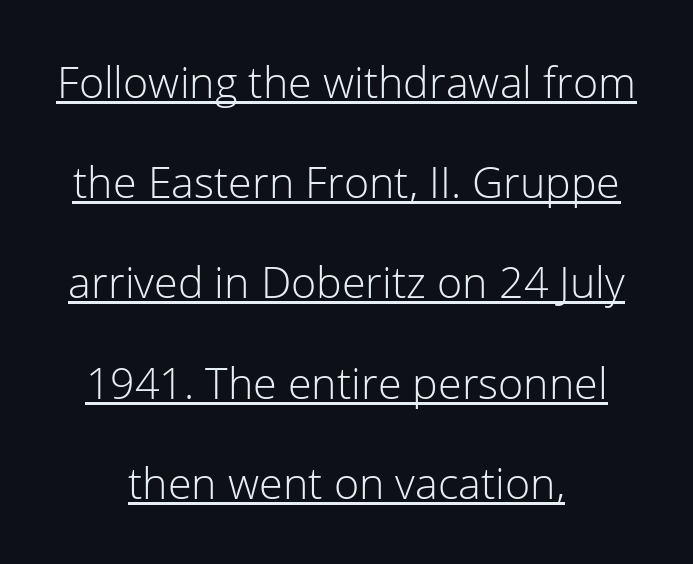
Q: Is the text bold? A: No.
Q: Is the text italic (slanted)? A: No, it is upright.
Q: Is the typeface a serif or a sans-serif typeface? A: Sans-serif.
Q: Is the text underlined? A: Yes.
Q: How is the paragraph aligned? A: Centered.
Q: Is the spacing between letters normal or unusually wide? A: Normal.
Q: Is the spacing between lines tight, normal or loose? A: Loose.
Q: Width (condensed, normal, or wide)? A: Normal.
Q: Stroke contrast? A: Low.
Q: x-height? A: Medium.
Q: Monospaced? A: No.
